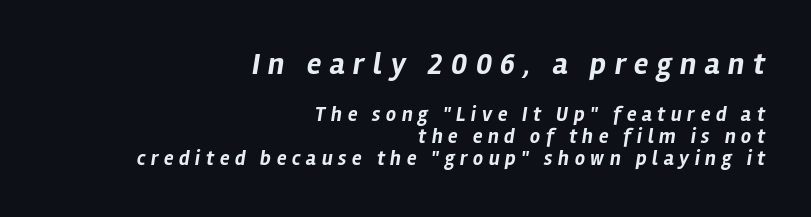
Q: Is the text bold? A: Yes.
Q: Is the text italic (slanted)? A: Yes, it leans right by about 12 degrees.
Q: Is the text underlined? A: No.
Q: How is the paragraph aligned? A: Right-aligned.
Q: Is the spacing between letters normal or unusually wide? A: Unusually wide.
Q: Is the spacing between lines tight, normal or loose? A: Tight.
Q: Which block of text is set in a larger size, the first (top) or the second (bottom)? A: The first (top) one.
Q: Width (condensed, normal, or wide)? A: Normal.
Q: Stroke contrast? A: Low.
Q: x-height? A: Medium.
Q: Monospaced? A: No.
